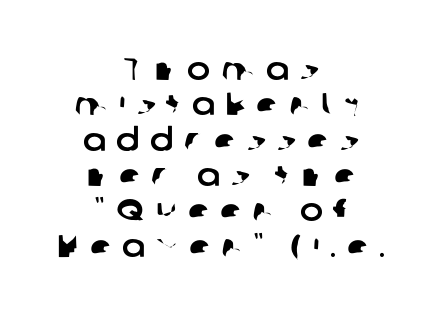
The image shows 31 px sans-serif type; set centered, tight line spacing (1.14x), unusually wide letter spacing (+0.35 em), not underlined; low stroke contrast and a medium x-height.
